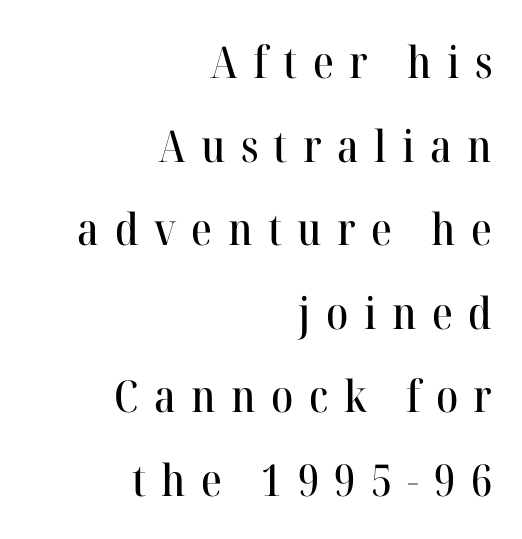
Every stem runs plumb, perpendicular to the baseline. Tracking here is generous; glyphs stand well apart from one another. One-word summary of the alignment: right. Unmarked baselines from the first word to the last. Proportional: the letters do not fall into vertical columns.
